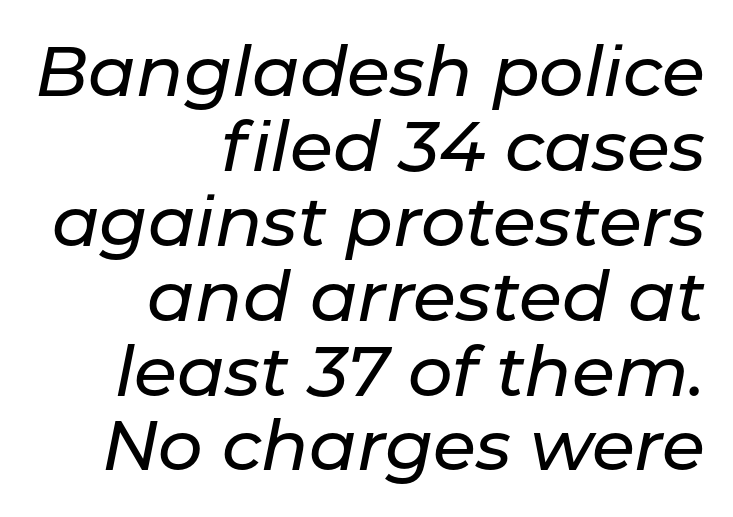
Note the varied advance widths — an 'i' is clearly narrower than an 'm'. The passage shown has conventional tracking throughout. Is the type slanted? Yes — the strokes lean at a clear angle. The space directly below the letters is spotless.
